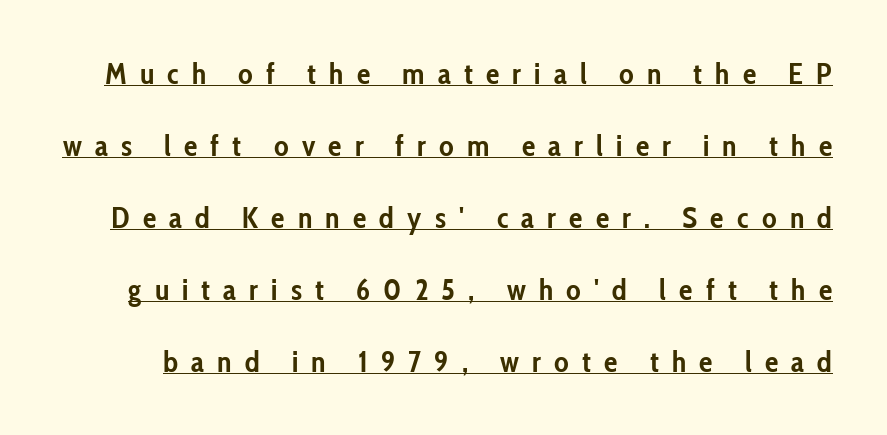
{"serif": "no", "italic": "no", "bold": "yes", "weight": "semibold", "width": "condensed", "stroke_contrast": "low", "x_height": "medium", "monospaced": "no", "underline": "yes", "line_spacing": "loose", "line_spacing_ratio": 2.4, "letter_spacing": "wide", "letter_spacing_em": 0.44, "glyph_px": 30}
